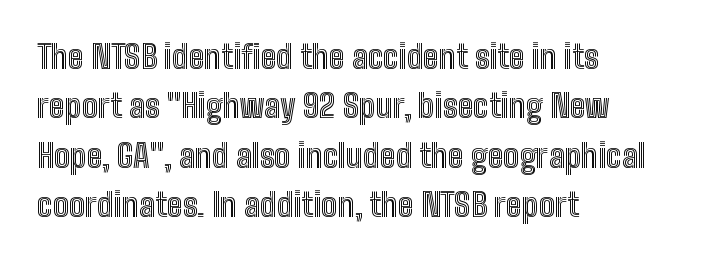
The line texture is even and compact thanks to regular tracking. Looks like regular typesetting: each glyph gets only the width it needs. One glance says typical: line gaps are just what's usual. Check the space under the baseline: it is left empty. The rendering anchors every line to the left-hand side. If you drew a line through each stem, it would be perfectly vertical.
